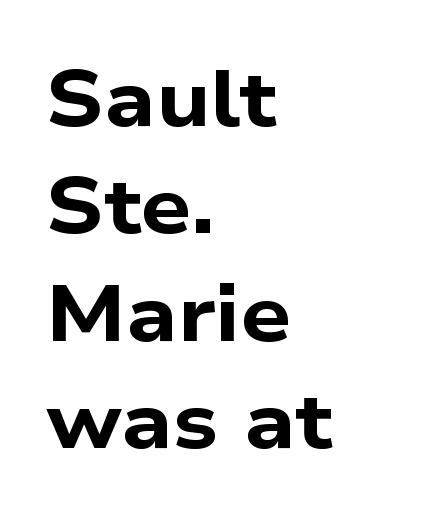
Q: Is the text bold? A: Yes.
Q: Is the typeface a serif or a sans-serif typeface? A: Sans-serif.
Q: Is the text underlined? A: No.
Q: How is the paragraph aligned? A: Left-aligned.
Q: Is the spacing between letters normal or unusually wide? A: Normal.
Q: Is the spacing between lines tight, normal or loose? A: Normal.
Q: Width (condensed, normal, or wide)? A: Wide.
Q: Stroke contrast? A: Low.
Q: x-height? A: Medium.
Q: Monospaced? A: No.
